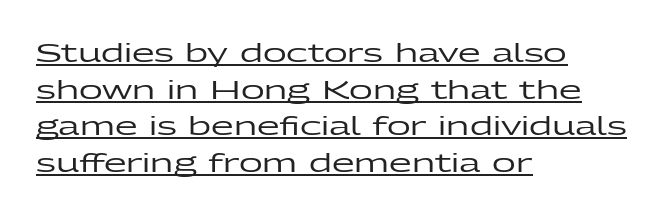
{"italic": "no", "underline": "yes", "align": "left", "line_spacing": "normal", "line_spacing_ratio": 1.41, "letter_spacing": "normal", "letter_spacing_em": 0.0, "glyph_px": 26}
